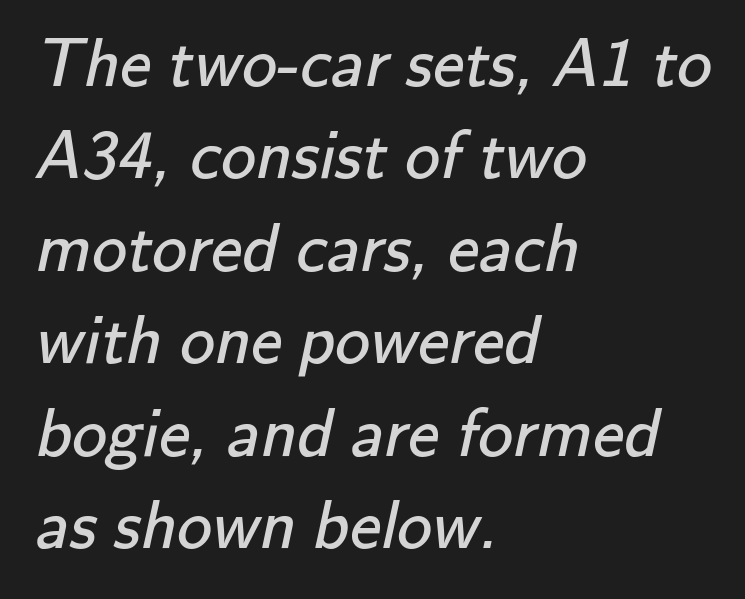
The image shows 70 px regular-weight sans-serif type; set left-aligned, normal line spacing (1.32x), normal letter spacing, not underlined; low stroke contrast and a small x-height.
